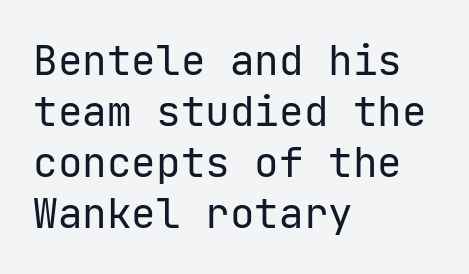
Every row of glyphs begins at an identical x-position on the left. The specimen reads as upright at a glance. Compared with a typical body face, this is equally light or lighter still. How are the letters spaced? Ordinarily, with no added tracking. The string is rendered with underlining switched off. The passage shown is typeset with a sans-serif family.
